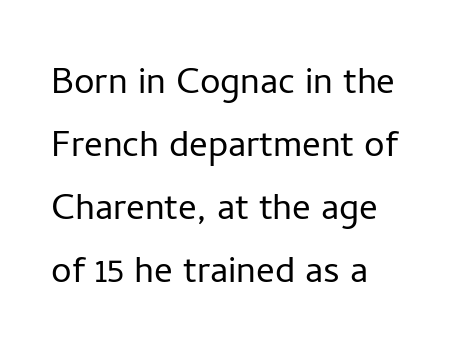
{"serif": "no", "italic": "no", "bold": "no", "weight": "light", "width": "normal", "stroke_contrast": "low", "x_height": "medium", "monospaced": "no", "underline": "no", "align": "left", "line_spacing": "normal", "line_spacing_ratio": 1.37, "letter_spacing": "normal", "letter_spacing_em": 0.0, "glyph_px": 46}
